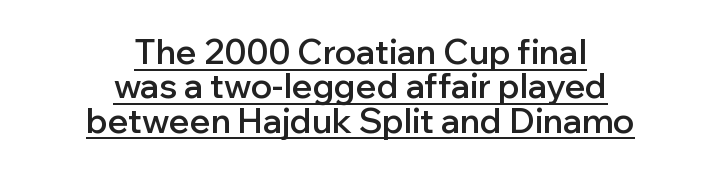
{"serif": "no", "italic": "no", "bold": "semi", "weight": "semibold", "width": "normal", "stroke_contrast": "low", "x_height": "medium", "monospaced": "no", "underline": "yes", "align": "center", "line_spacing": "tight", "line_spacing_ratio": 1.01, "letter_spacing": "normal", "letter_spacing_em": 0.0, "glyph_px": 34}
